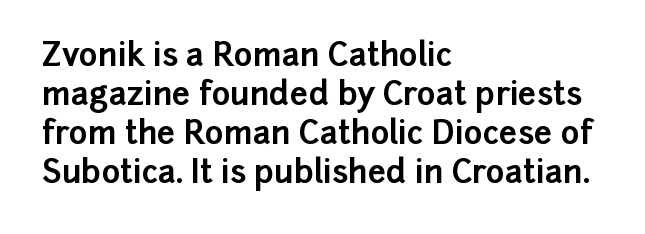
Casual observation: everything's shoved over to the left. Looks like regular typesetting: each glyph gets only the width it needs. Typographically, this falls in the sans-serif category. This is heavy type, rendered in bold. Every stem runs plumb, perpendicular to the baseline. Glance below the letters and you will spot only blank space.
